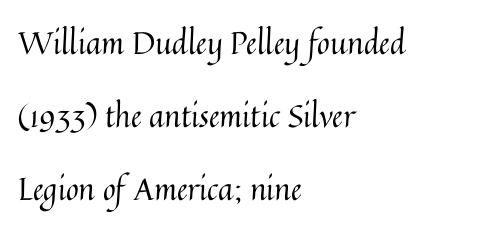
{"bold": "no", "weight": "regular", "width": "normal", "stroke_contrast": "medium", "x_height": "medium", "monospaced": "no", "underline": "no", "align": "left", "line_spacing": "loose", "line_spacing_ratio": 2.36, "letter_spacing": "normal", "letter_spacing_em": 0.0, "glyph_px": 31}
